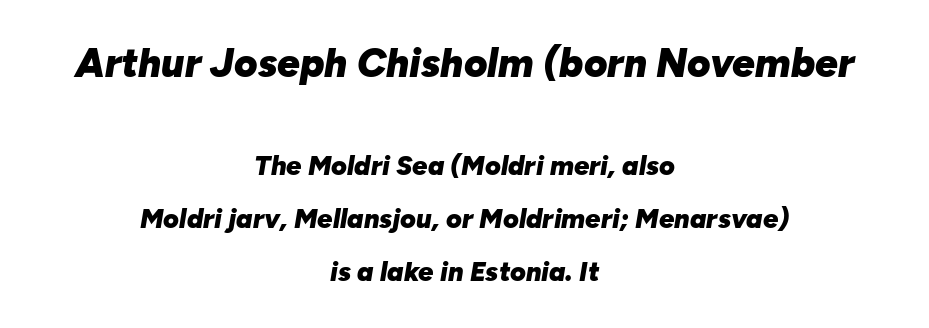
{"italic": "yes", "lean": "right", "slant_degrees": 10, "bold": "yes", "weight": "heavy", "width": "normal", "stroke_contrast": "low", "x_height": "medium", "monospaced": "no", "underline": "no", "align": "center", "line_spacing": "loose", "line_spacing_ratio": 1.96, "letter_spacing": "normal", "letter_spacing_em": 0.0, "larger_block": "first", "size_ratio": 1.48, "glyph_px": 40}
